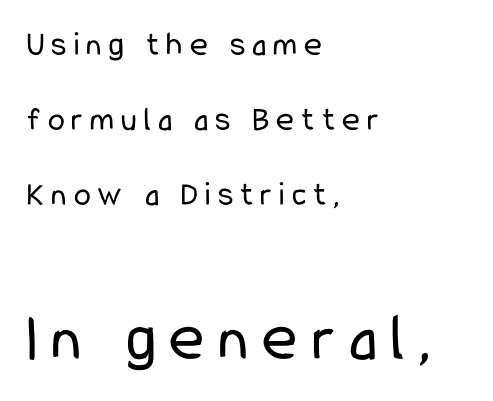
The image shows 67 px regular-weight, condensed sans-serif type, upright; set left-aligned, loose line spacing (2.2x), unusually wide letter spacing (+0.21 em), not underlined; the second (bottom) block is 1.97x larger; low stroke contrast and a medium x-height.
